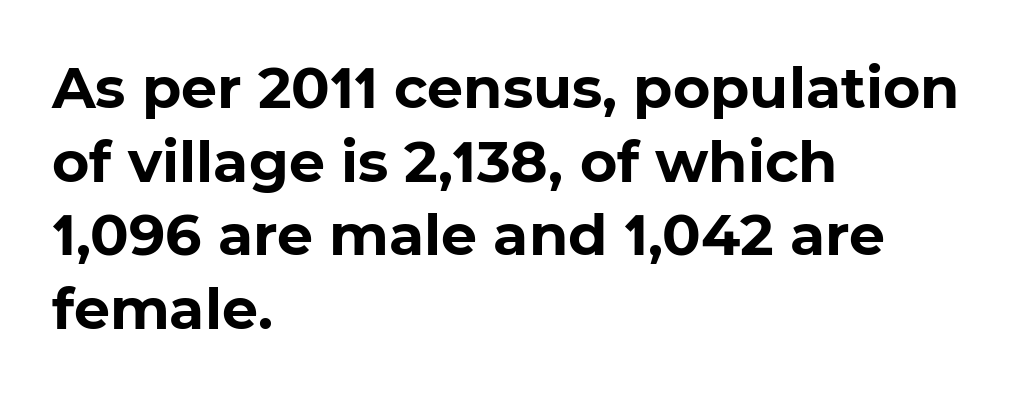
Looks like regular typesetting: each glyph gets only the width it needs. Examine the stroke ends and you'll find no serifs. These lines carry a lot of weight — the face is fully bold. Does extra space separate the letters? No, they use regular spacing. The setting favours the left margin, as ordinary paragraphs usually do. Descender tails drop into unmarked territory.
